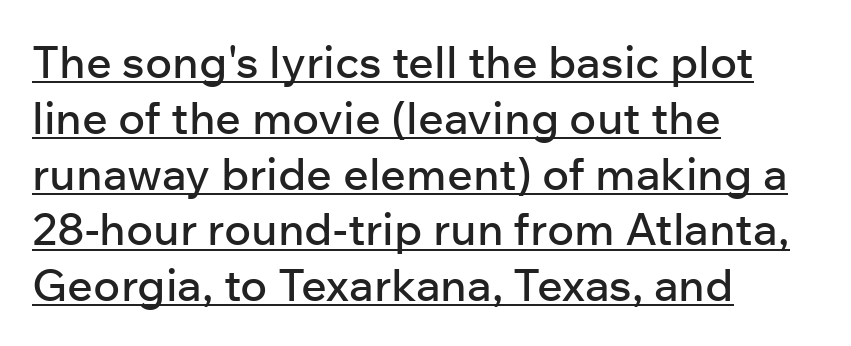
{"serif": "no", "italic": "no", "width": "normal", "stroke_contrast": "low", "x_height": "medium", "monospaced": "no", "underline": "yes", "align": "left", "line_spacing_ratio": 1.24, "letter_spacing": "normal", "letter_spacing_em": 0.0, "glyph_px": 45}
